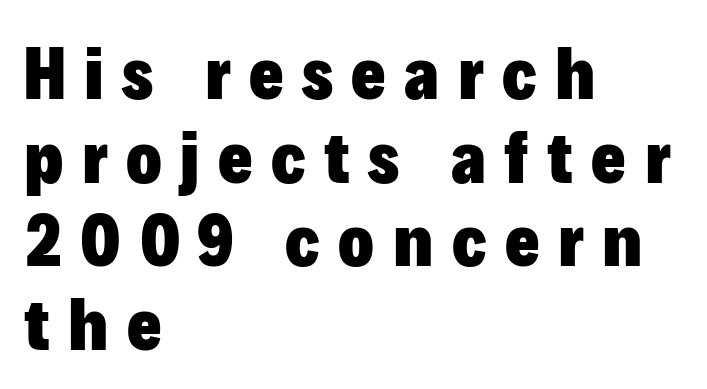
The image shows 74 px heavy sans-serif type, upright; set left-aligned, tight line spacing (1.13x), unusually wide letter spacing (+0.25 em), not underlined; low stroke contrast and a medium x-height.
